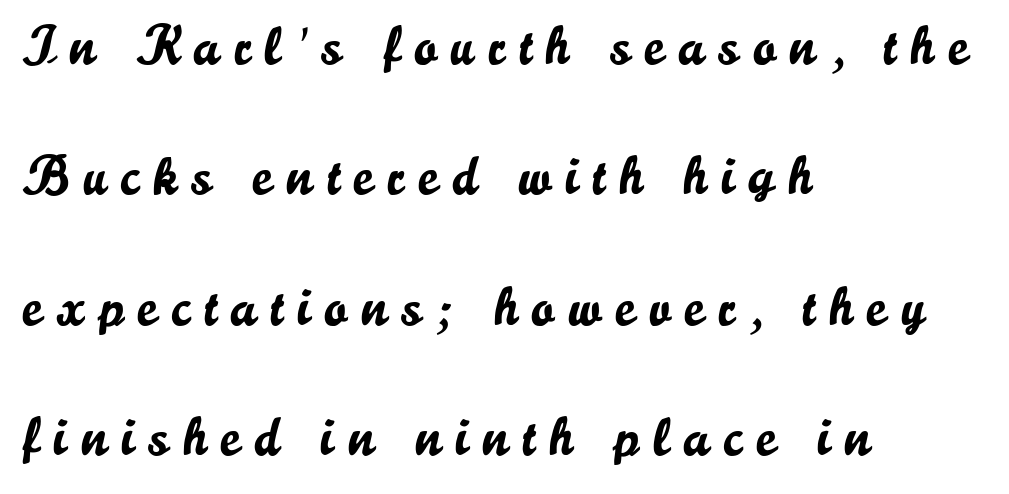
The image shows 55 px sans-serif type; set left-aligned, loose line spacing (2.37x), unusually wide letter spacing (+0.25 em), not underlined; low stroke contrast and a small x-height.
